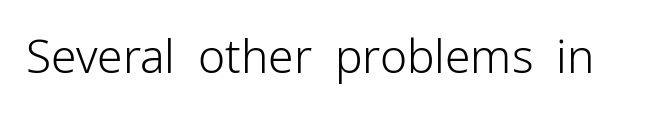
The image shows 46 px light sans-serif type, upright; set normal letter spacing, not underlined; low stroke contrast and a medium x-height.
